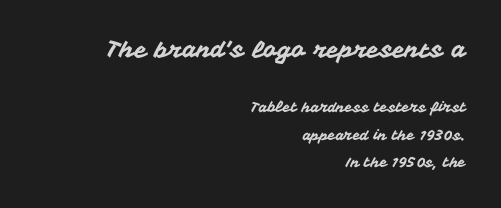
The strip under each line holds only bare page. Visually the block forms a straight wall on the right and a jagged coastline on the left. The letters in the upper block stand taller than those in the block below. How would I describe the line gaps? Wide and relaxed.
